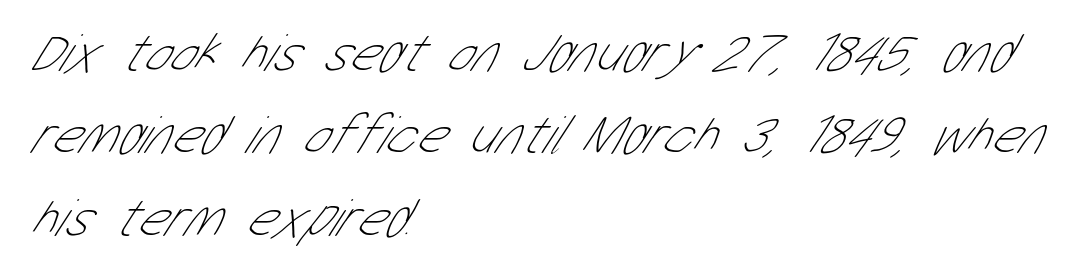
{"serif": "no", "bold": "no", "weight": "thin", "width": "condensed", "stroke_contrast": "low", "x_height": "medium", "monospaced": "no", "underline": "no", "align": "left", "line_spacing": "normal", "line_spacing_ratio": 1.5, "letter_spacing": "normal", "letter_spacing_em": 0.0, "glyph_px": 55}
